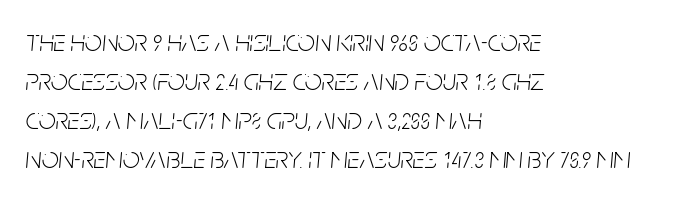
The image shows 30 px light, condensed type, italic (leaning right); set left-aligned, normal line spacing (1.3x), normal letter spacing, not underlined; low stroke contrast and a large x-height.
